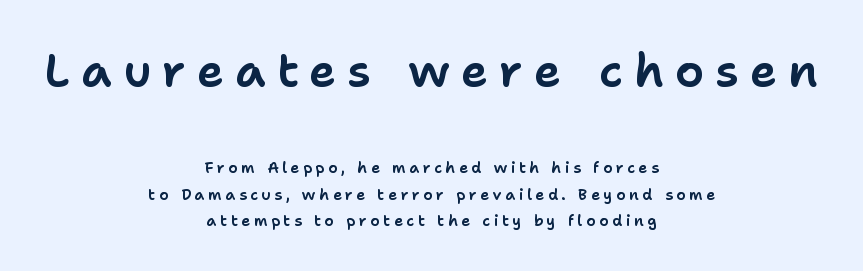
Note the varied advance widths — an 'i' is clearly narrower than an 'm'. Does the copy run flush right? No — it is centered line by line. Letters rest on an invisible, unmarked baseline. If you drew a line through each stem, it would be perfectly vertical. Type style note: lacks serifs. Size contrast runs from large at the top to small at the bottom.
